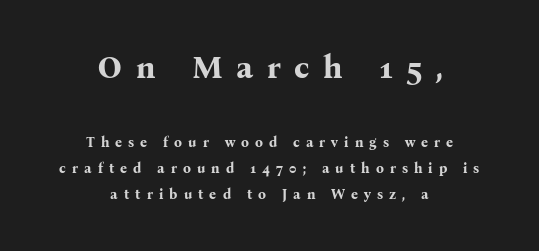
Set as a true bold cut, around the 700 mark. If you drew a line through each stem, it would be perfectly vertical. The passage shown is typed in a proportional face where columns would drift. Students, note that the glyphs here are deliberately spaced far apart. The specimen omits any rule beneath the text block's lines. Does the type have serifs? Yes, each stem ends in a small foot.
